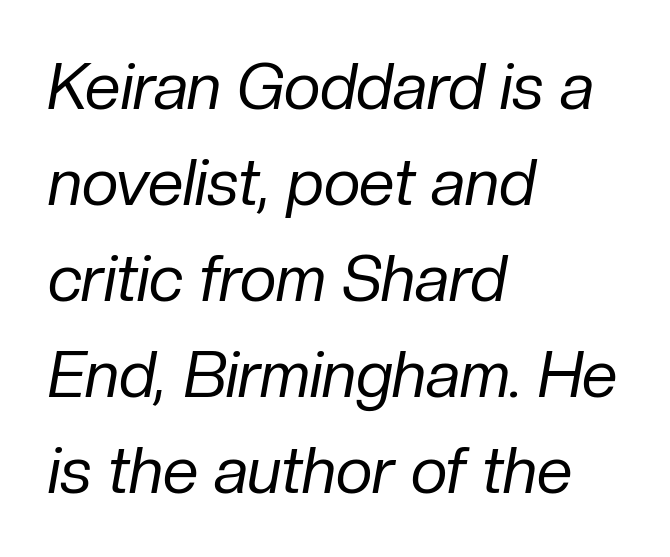
Decoration check: the copy has no underline. The font's italic variant was chosen for this text. The rendering anchors every line to the left-hand side. Is the type heavy? It reads as light-to-regular instead.
